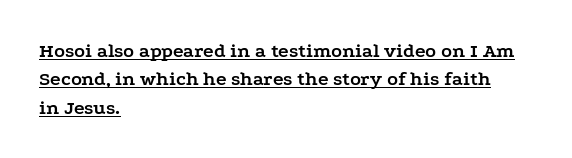
{"italic": "no", "bold": "yes", "underline": "yes", "align": "left", "line_spacing": "normal", "line_spacing_ratio": 1.42, "letter_spacing": "normal", "letter_spacing_em": 0.0, "glyph_px": 20}
